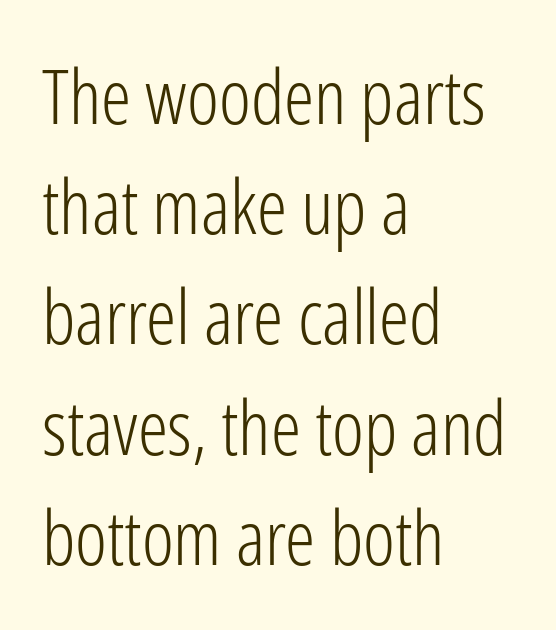
{"serif": "no", "italic": "no", "bold": "no", "weight": "light", "width": "condensed", "stroke_contrast": "low", "x_height": "medium", "monospaced": "no", "underline": "no", "align": "left", "line_spacing": "normal", "line_spacing_ratio": 1.45, "letter_spacing": "normal", "letter_spacing_em": 0.0, "glyph_px": 76}
